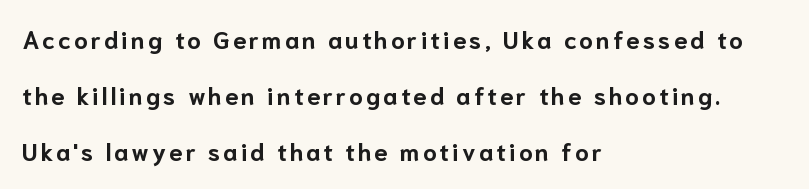
Q: Is the text bold? A: Yes.
Q: Is the text italic (slanted)? A: No, it is upright.
Q: Is the text underlined? A: No.
Q: How is the paragraph aligned? A: Left-aligned.
Q: Is the spacing between lines tight, normal or loose? A: Loose.
